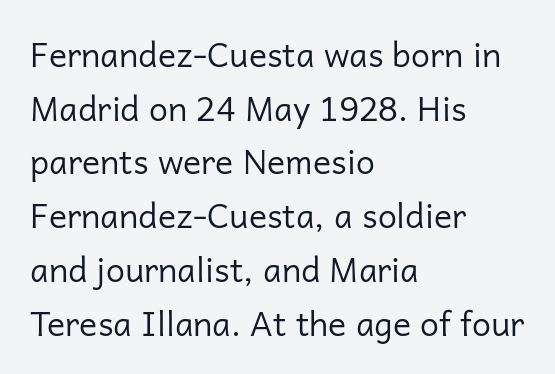
Evenly set lines give the paragraph a standard silhouette. Students, note that the glyphs here touch the page at normal intervals. Type without underlining. The strokes are not fattened; the text isn't bold. Proportional: the letters do not fall into vertical columns. This is roman type, the default non-slanted kind.
